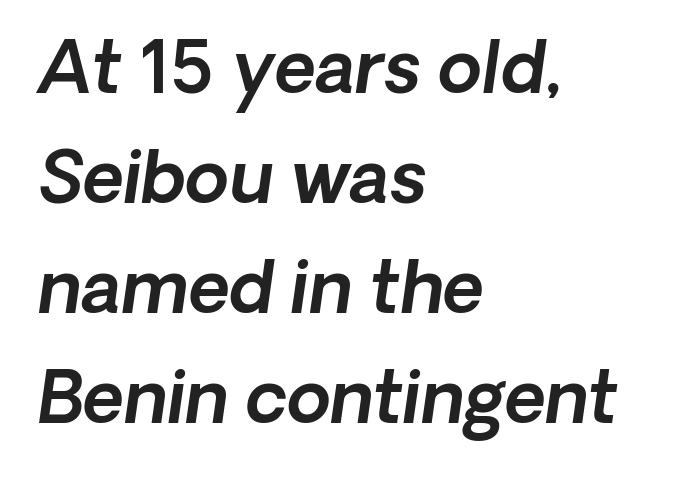
The image shows 71 px sans-serif type; set left-aligned, normal line spacing (1.55x), normal letter spacing, not underlined; a medium x-height.
